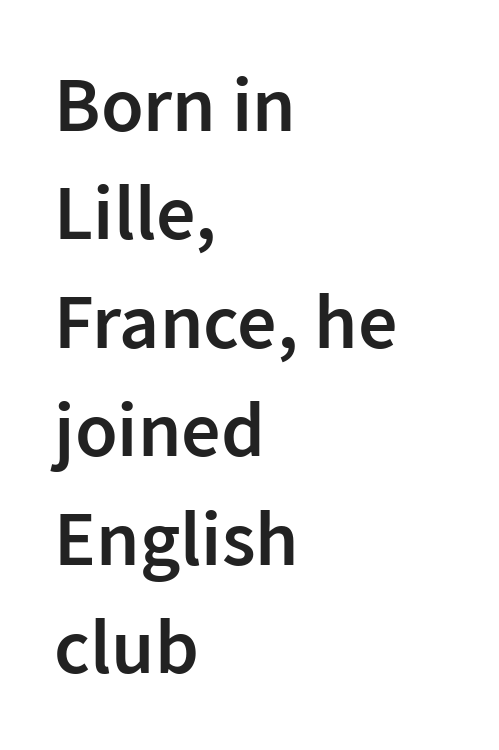
The image shows 78 px semibold sans-serif type, upright; set left-aligned, normal line spacing (1.39x), normal letter spacing, not underlined; low stroke contrast and a medium x-height.
